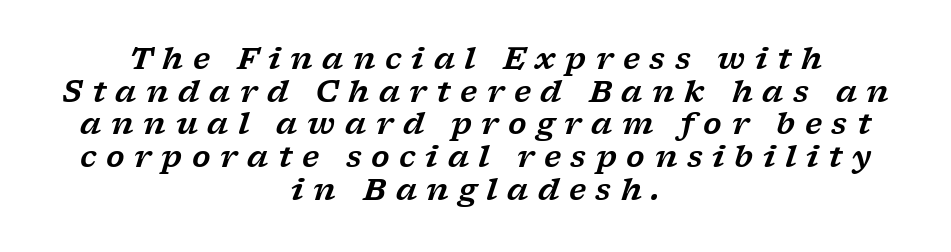
Q: Is the text italic (slanted)? A: Yes, it leans right by about 17 degrees.
Q: Is the typeface a serif or a sans-serif typeface? A: Serif.
Q: Is the text underlined? A: No.
Q: How is the paragraph aligned? A: Centered.
Q: Is the spacing between letters normal or unusually wide? A: Unusually wide.
Q: Is the spacing between lines tight, normal or loose? A: Tight.
Q: Width (condensed, normal, or wide)? A: Wide.
Q: Stroke contrast? A: Low.
Q: x-height? A: Medium.
Q: Monospaced? A: No.
